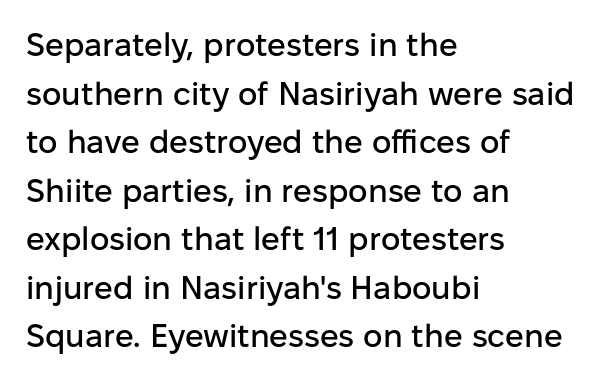
Q: Is the text italic (slanted)? A: No, it is upright.
Q: Is the typeface a serif or a sans-serif typeface? A: Sans-serif.
Q: Is the text underlined? A: No.
Q: How is the paragraph aligned? A: Left-aligned.
Q: Is the spacing between letters normal or unusually wide? A: Normal.
Q: Is the spacing between lines tight, normal or loose? A: Normal.
Q: Width (condensed, normal, or wide)? A: Normal.
Q: Stroke contrast? A: Low.
Q: x-height? A: Medium.
Q: Monospaced? A: No.
